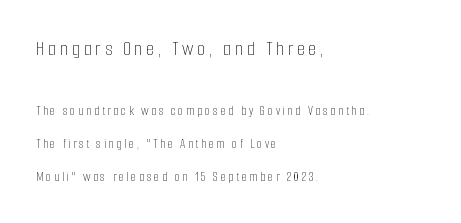
The image shows 21 px text type, upright; set left-aligned, loose line spacing (2.36x), not underlined; the first (top) block is 1.5x larger.
